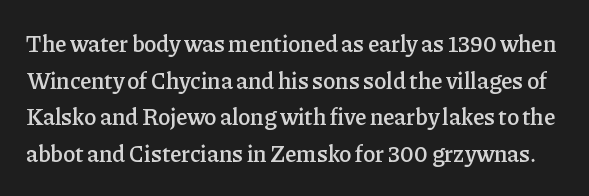
The gap between lines stays unmarked. Here the glyphs are tracked normally, forming tight word shapes. What's the leading like? Ordinary, nothing unusual. This is moderately heavy type, rendered in semibold. Ascenders rise straight up at ninety degrees.
